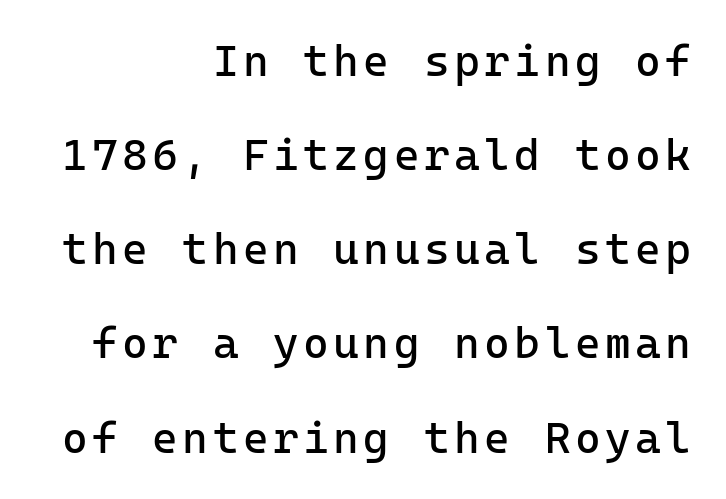
{"serif": "no", "italic": "no", "bold": "no", "weight": "regular", "width": "normal", "stroke_contrast": "low", "x_height": "medium", "monospaced": "yes", "underline": "no", "align": "right", "line_spacing": "loose", "line_spacing_ratio": 2.14, "glyph_px": 44}
